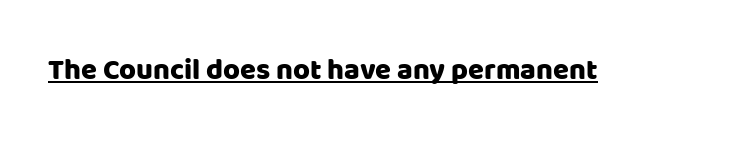
These lines are rendered in a variable-pitch font. You could call the tracking neutral — neither tight nor loose. Each line of the rendering has a horizontal stroke beneath the glyphs. The letters carry no serifs — their stems end cleanly without finishing strokes. If you drew a line through each stem, it would be perfectly vertical.
